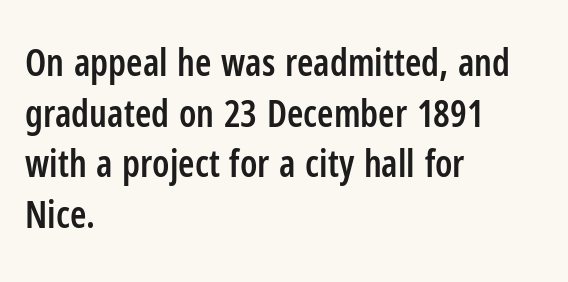
The image shows 37 px semibold, condensed sans-serif type, upright; set left-aligned, normal line spacing (1.37x), normal letter spacing, not underlined; low stroke contrast and a medium x-height.
